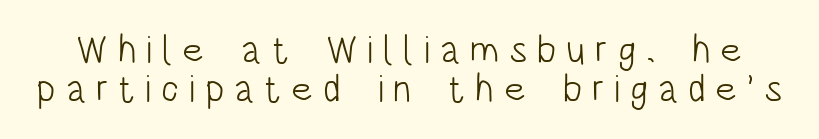
Note the varied advance widths — an 'i' is clearly narrower than an 'm'. The strokes are not fattened; the text isn't bold. These lines huddle together more closely than default settings would place them. The letterforms stand isolated, each surrounded by extra space. The letters stand upright; this is a roman face.
